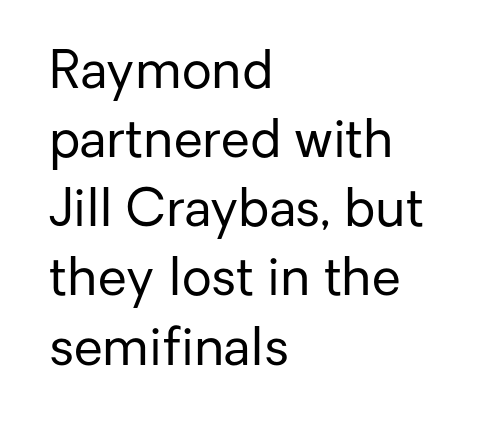
You could call the tracking neutral — neither tight nor loose. The typeface chosen for these lines omits serifs. Stems and bowls with no extra thickness — not bold. Rows of type keep a routine distance in the vertical direction. The passage shown is not underscored anywhere. The font's upright variant was chosen for this text.
